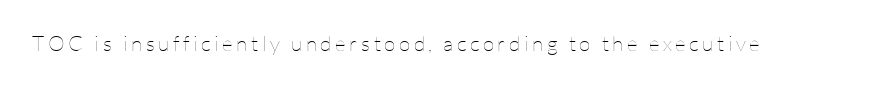
Q: Is the text bold? A: No.
Q: Is the text italic (slanted)? A: No, it is upright.
Q: Is the text underlined? A: No.
